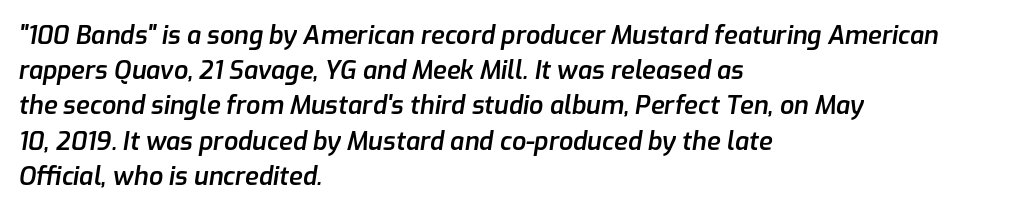
{"italic": "yes", "lean": "right", "slant_degrees": 9, "bold": "semi", "underline": "no", "align": "left", "line_spacing": "normal", "line_spacing_ratio": 1.41, "letter_spacing": "normal", "letter_spacing_em": 0.0, "glyph_px": 25}
